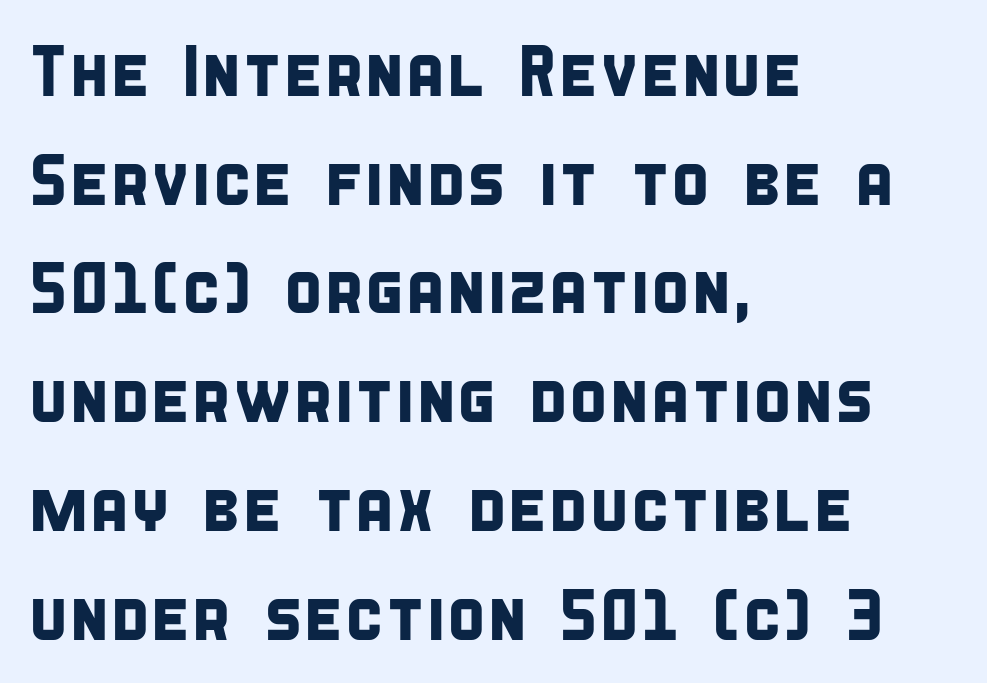
{"serif": "no", "width": "condensed", "stroke_contrast": "low", "x_height": "large", "monospaced": "no", "underline": "no", "align": "left", "line_spacing": "normal", "line_spacing_ratio": 1.51, "letter_spacing": "normal", "letter_spacing_em": 0.0, "glyph_px": 72}
